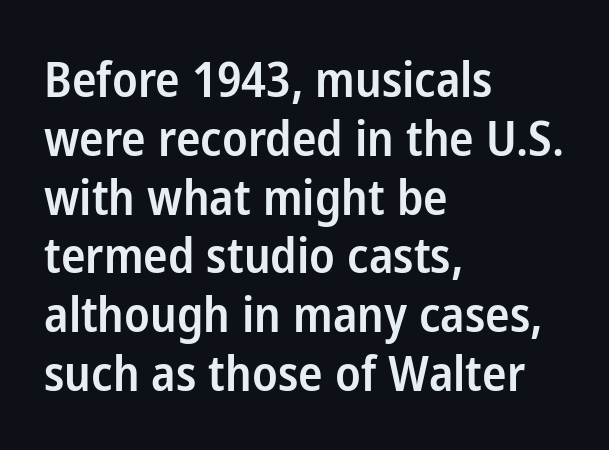
Q: Is the text bold? A: Semi-bold.
Q: Is the text italic (slanted)? A: No, it is upright.
Q: Is the typeface a serif or a sans-serif typeface? A: Sans-serif.
Q: Is the text underlined? A: No.
Q: How is the paragraph aligned? A: Left-aligned.
Q: Is the spacing between letters normal or unusually wide? A: Normal.
Q: Width (condensed, normal, or wide)? A: Condensed.
Q: Stroke contrast? A: Low.
Q: x-height? A: Medium.
Q: Monospaced? A: No.
